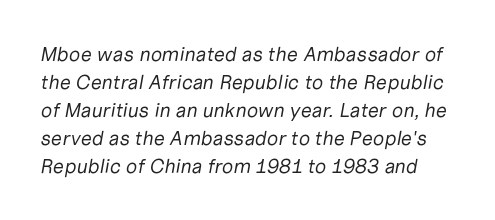
Q: Is the text bold? A: No.
Q: Is the text italic (slanted)? A: Yes, it leans right by about 10 degrees.
Q: Is the text underlined? A: No.
Q: Is the spacing between letters normal or unusually wide? A: Normal.
Q: Is the spacing between lines tight, normal or loose? A: Normal.
